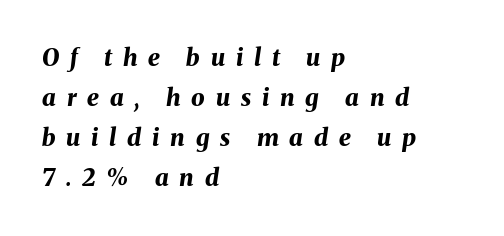
The image shows 24 px bold type, italic (leaning right); set left-aligned, normal line spacing (1.67x), unusually wide letter spacing (+0.45 em), not underlined.
